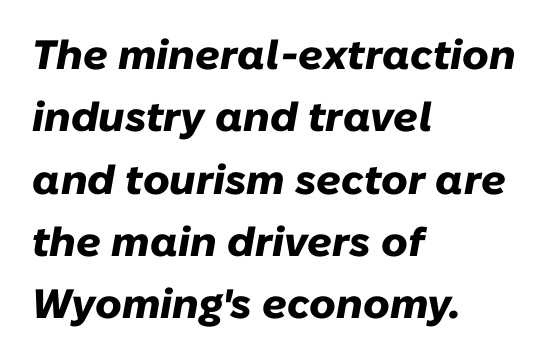
The image shows 41 px heavy type, italic (leaning right); set left-aligned, normal line spacing (1.52x), normal letter spacing, not underlined; low stroke contrast and a medium x-height.
